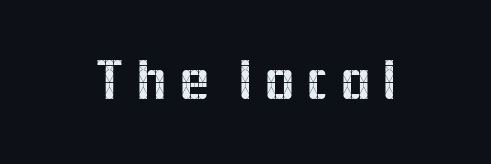
Q: Is the text italic (slanted)? A: No, it is upright.
Q: Is the typeface a serif or a sans-serif typeface? A: Sans-serif.
Q: Is the text underlined? A: No.
Q: Width (condensed, normal, or wide)? A: Normal.
Q: x-height? A: Medium.
Q: Monospaced? A: No.
